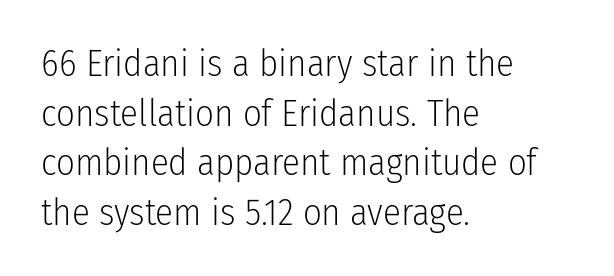
Q: Is the text bold? A: No.
Q: Is the text italic (slanted)? A: No, it is upright.
Q: Is the typeface a serif or a sans-serif typeface? A: Sans-serif.
Q: Is the text underlined? A: No.
Q: How is the paragraph aligned? A: Left-aligned.
Q: Is the spacing between letters normal or unusually wide? A: Normal.
Q: Is the spacing between lines tight, normal or loose? A: Normal.
Q: Width (condensed, normal, or wide)? A: Condensed.
Q: Stroke contrast? A: Low.
Q: x-height? A: Medium.
Q: Monospaced? A: No.
